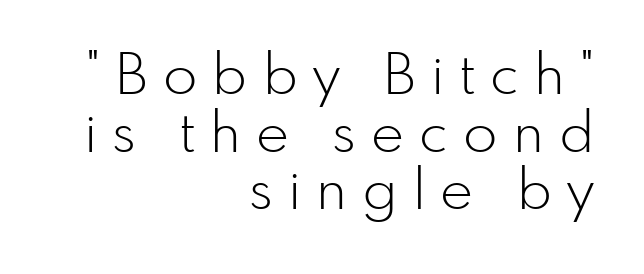
The strokes are not fattened; the text isn't bold. The string is rendered with underlining switched off. Words appear elongated and porous because spacing is wide. A typesetter would mark this as roman, not italic. In CSS terms this would be text-align: right.
